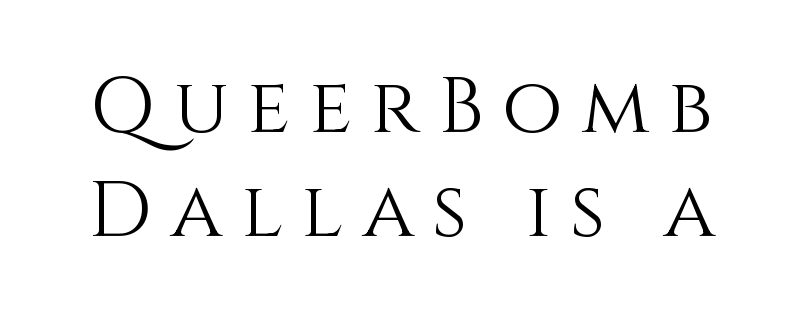
The image shows 78 px light type, upright; set normal line spacing (1.33x), unusually wide letter spacing (+0.24 em), not underlined; medium stroke contrast and a large x-height.
